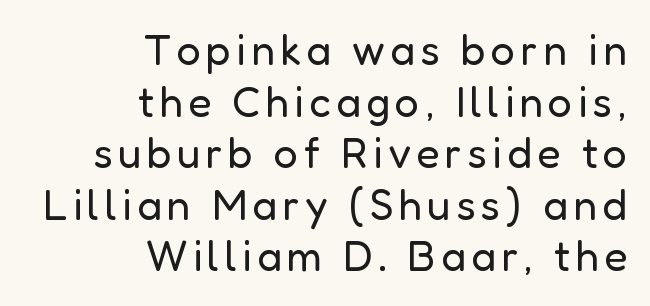
Q: Is the text bold? A: No.
Q: Is the text italic (slanted)? A: No, it is upright.
Q: Is the typeface a serif or a sans-serif typeface? A: Sans-serif.
Q: Is the text underlined? A: No.
Q: How is the paragraph aligned? A: Right-aligned.
Q: Width (condensed, normal, or wide)? A: Normal.
Q: Stroke contrast? A: Low.
Q: x-height? A: Medium.
Q: Monospaced? A: No.
